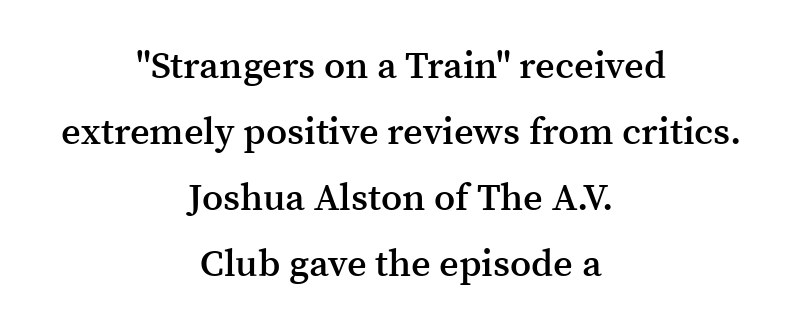
{"serif": "yes", "italic": "no", "bold": "semi", "weight": "semibold", "width": "normal", "stroke_contrast": "medium", "x_height": "medium", "monospaced": "no", "underline": "no", "align": "center", "line_spacing_ratio": 1.74, "letter_spacing": "normal", "letter_spacing_em": 0.0, "glyph_px": 38}
